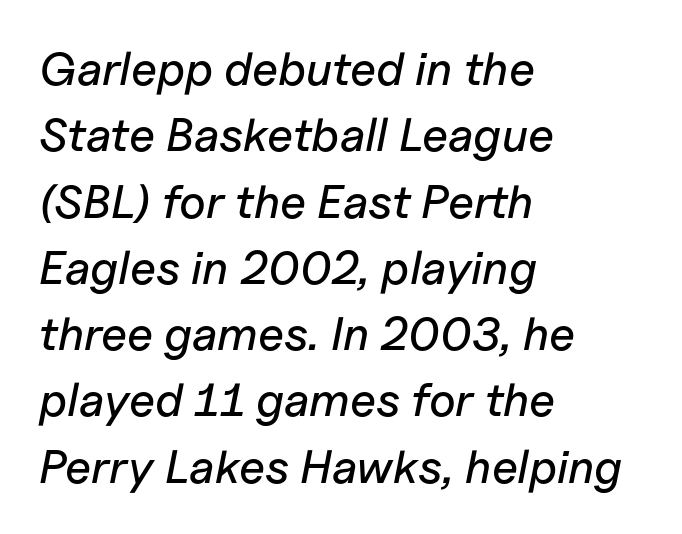
Q: Is the text italic (slanted)? A: Yes, it leans right by about 11 degrees.
Q: Is the text underlined? A: No.
Q: How is the paragraph aligned? A: Left-aligned.
Q: Is the spacing between letters normal or unusually wide? A: Normal.
Q: Is the spacing between lines tight, normal or loose? A: Normal.
Q: Width (condensed, normal, or wide)? A: Normal.
Q: Stroke contrast? A: Low.
Q: x-height? A: Medium.
Q: Monospaced? A: No.
